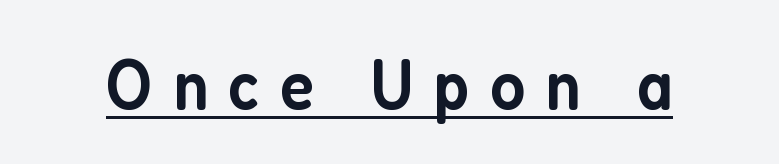
Q: Is the text bold? A: Semi-bold.
Q: Is the text italic (slanted)? A: No, it is upright.
Q: Is the typeface a serif or a sans-serif typeface? A: Sans-serif.
Q: Is the text underlined? A: Yes.
Q: Is the spacing between letters normal or unusually wide? A: Unusually wide.
Q: Width (condensed, normal, or wide)? A: Condensed.
Q: Stroke contrast? A: Low.
Q: x-height? A: Medium.
Q: Monospaced? A: No.
